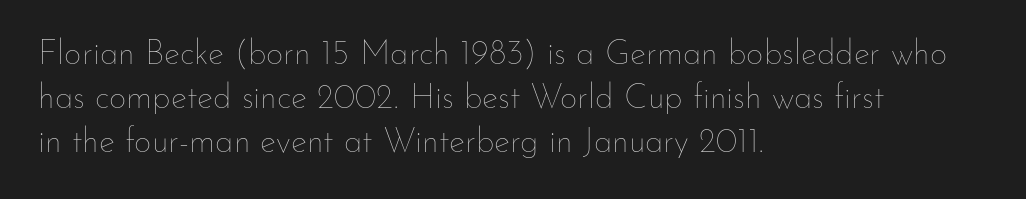
Q: Is the text bold? A: No.
Q: Is the text italic (slanted)? A: No, it is upright.
Q: Is the text underlined? A: No.
Q: How is the paragraph aligned? A: Left-aligned.
Q: Is the spacing between letters normal or unusually wide? A: Normal.
Q: Is the spacing between lines tight, normal or loose? A: Normal.
Q: Width (condensed, normal, or wide)? A: Normal.
Q: Stroke contrast? A: Low.
Q: x-height? A: Small.
Q: Monospaced? A: No.
